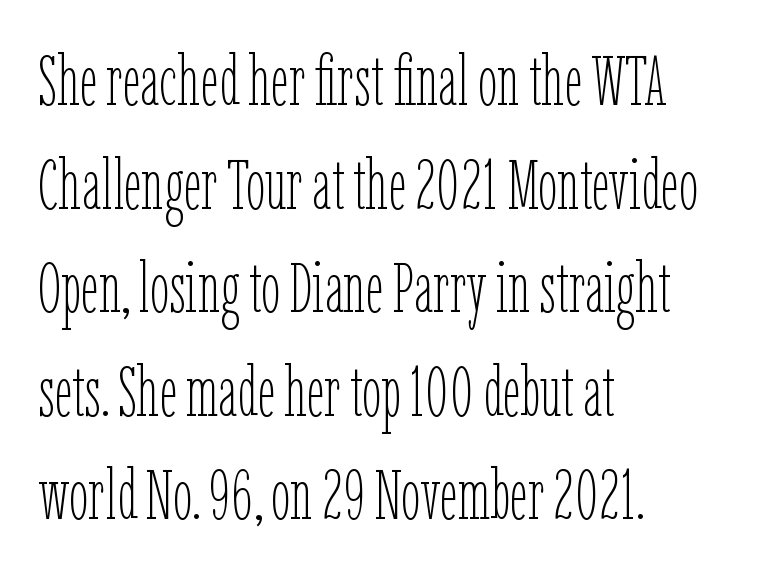
{"italic": "no", "bold": "no", "weight": "thin", "width": "condensed", "stroke_contrast": "low", "x_height": "medium", "monospaced": "no", "underline": "no", "align": "left", "line_spacing": "normal", "line_spacing_ratio": 1.48, "letter_spacing": "normal", "letter_spacing_em": 0.0, "glyph_px": 70}
